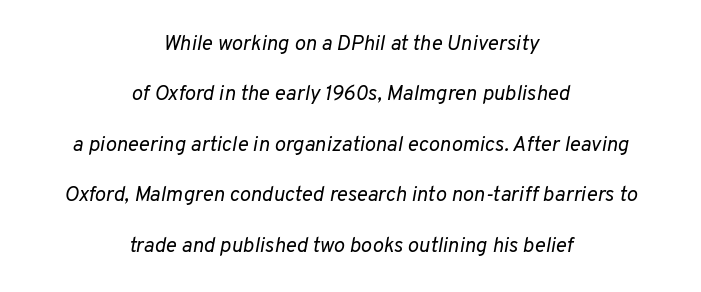
Caption: face not bold, strokes unweighted. Is the type slanted? Yes — the strokes lean at a clear angle. Does the leading feel generous? Absolutely, it's lavish. Rule under the text: the space is simply empty. The line texture is even and compact thanks to regular tracking.
